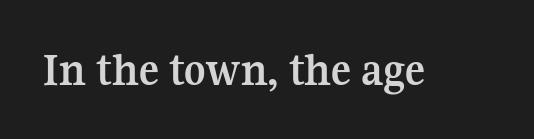
The image shows 47 px semibold serif type, upright; set normal letter spacing, not underlined; medium stroke contrast and a medium x-height.
